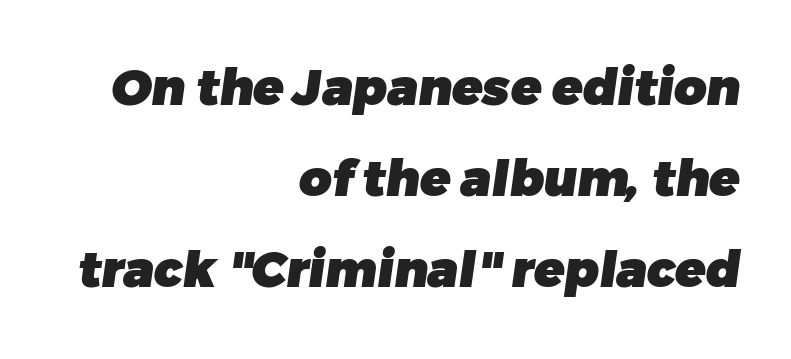
Note the varied advance widths — an 'i' is clearly narrower than an 'm'. Underline: absent. Reading down the block, your eye finds every line finishing at a fixed right position. Classification — sans serif. Nobody touched the tracking dial on this one.
